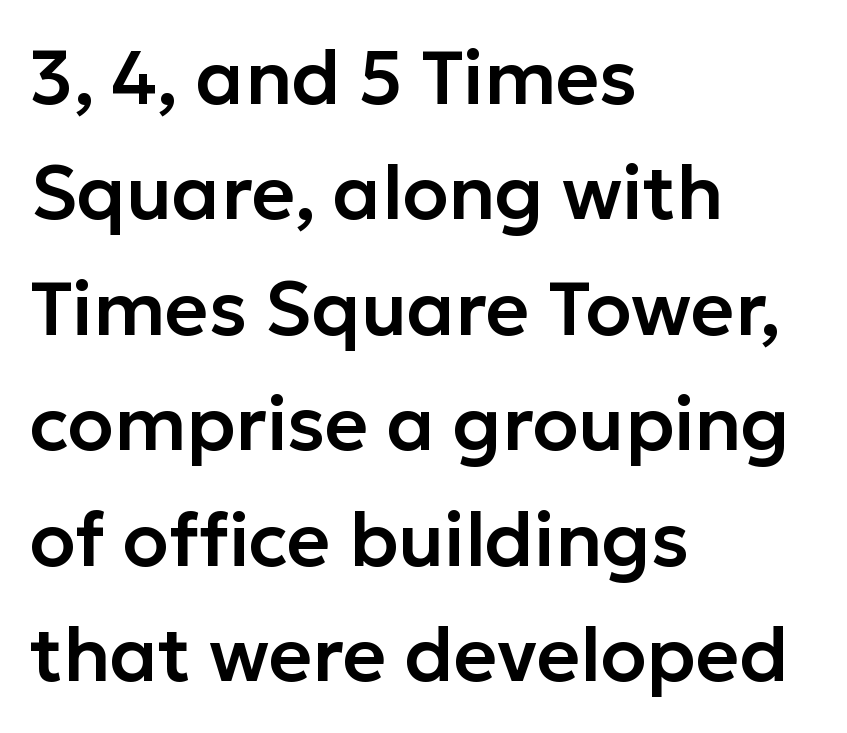
{"serif": "no", "italic": "no", "width": "normal", "stroke_contrast": "low", "x_height": "medium", "monospaced": "no", "underline": "no", "align": "left", "line_spacing": "normal", "line_spacing_ratio": 1.54, "letter_spacing": "normal", "letter_spacing_em": 0.0, "glyph_px": 75}
